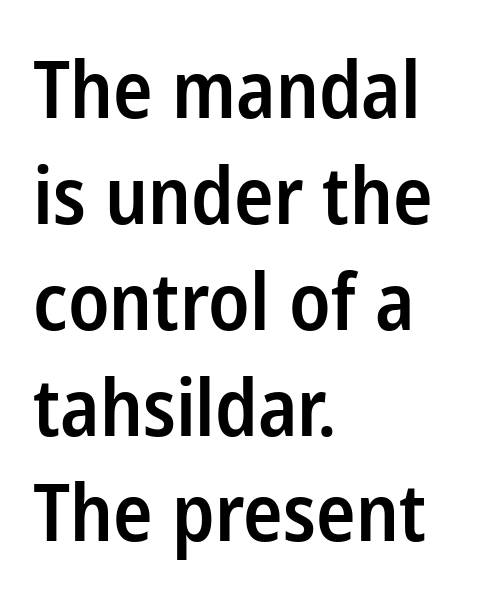
Posture: upright roman. The glyphs are unaccompanied by any horizontal stroke below them. Examine the stroke ends and you'll find no serifs. The passage is arranged the way most books set body copy — flush left. On the weight axis this lands at semibold, roughly 600. The rendering keeps characters at their native spacing.
